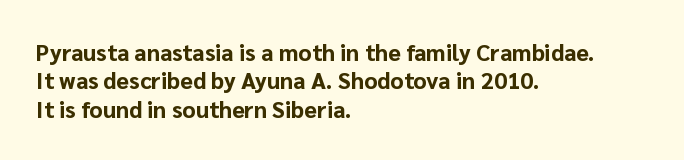
The image shows 23 px bold type, upright; set left-aligned, line spacing 1.23x, normal letter spacing, not underlined.
